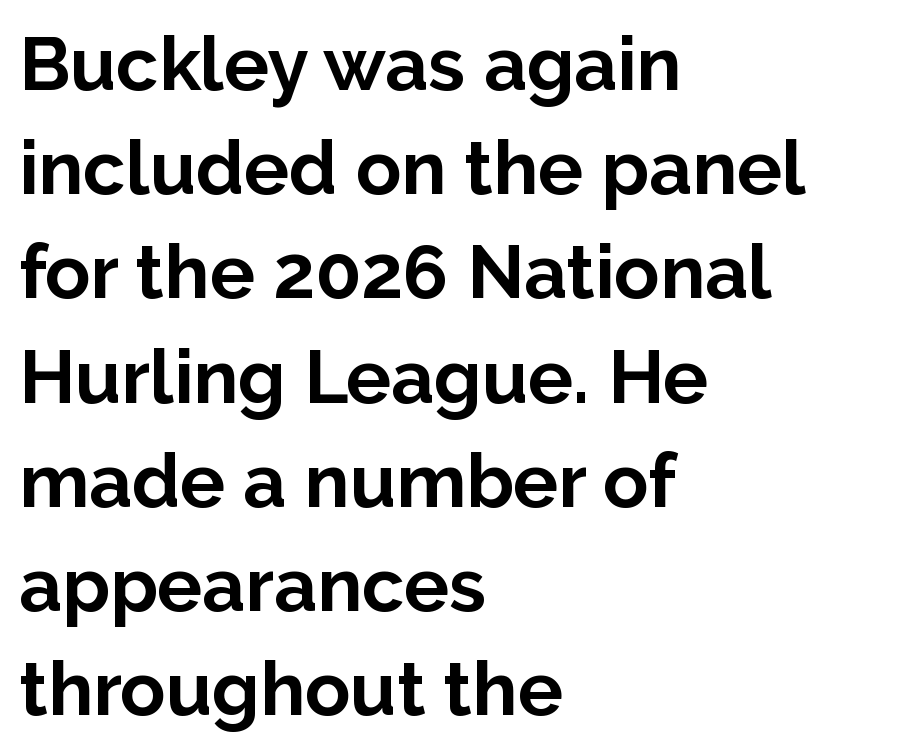
{"serif": "no", "italic": "no", "bold": "yes", "weight": "bold", "width": "normal", "stroke_contrast": "low", "x_height": "medium", "monospaced": "no", "underline": "no", "align": "left", "line_spacing": "normal", "line_spacing_ratio": 1.39, "letter_spacing": "normal", "letter_spacing_em": 0.0, "glyph_px": 75}
